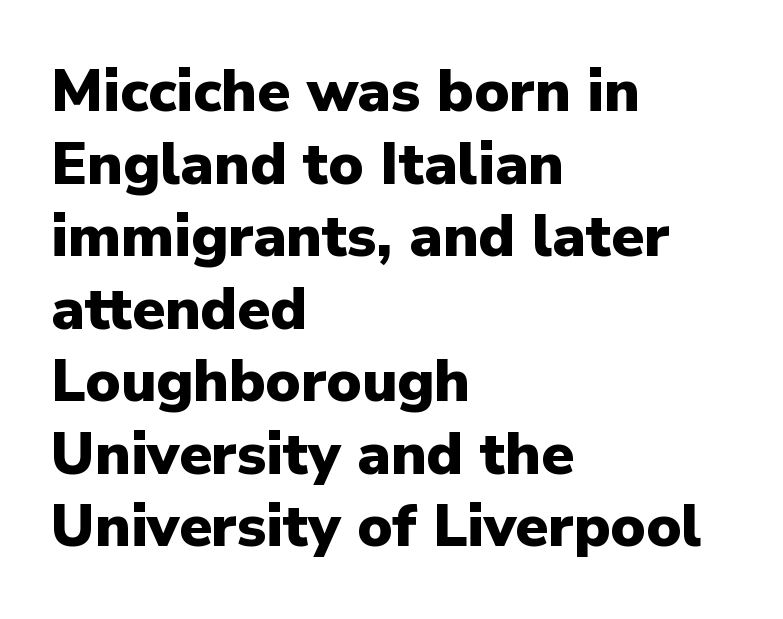
{"serif": "no", "italic": "no", "bold": "yes", "weight": "heavy", "width": "normal", "stroke_contrast": "low", "x_height": "medium", "monospaced": "no", "underline": "no", "align": "left", "line_spacing_ratio": 1.23, "letter_spacing": "normal", "letter_spacing_em": 0.0, "glyph_px": 59}
